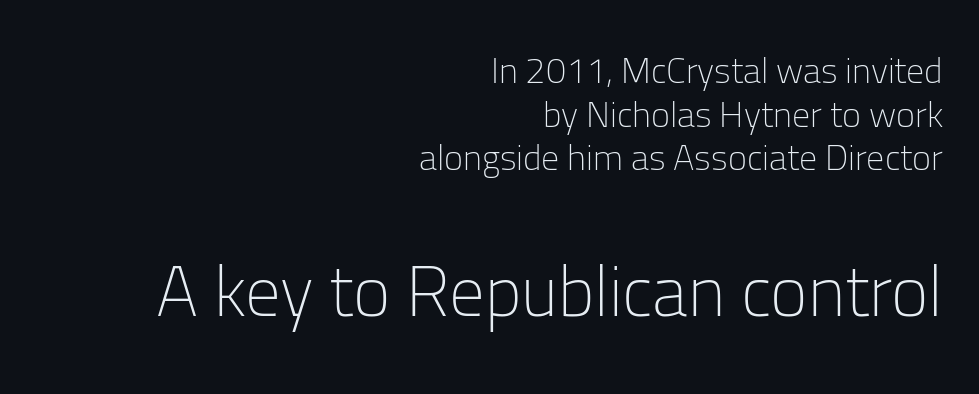
The image shows 71 px light sans-serif type, upright; set right-aligned, line spacing 1.21x, normal letter spacing, not underlined; the second (bottom) block is 1.97x larger; low stroke contrast and a medium x-height.
